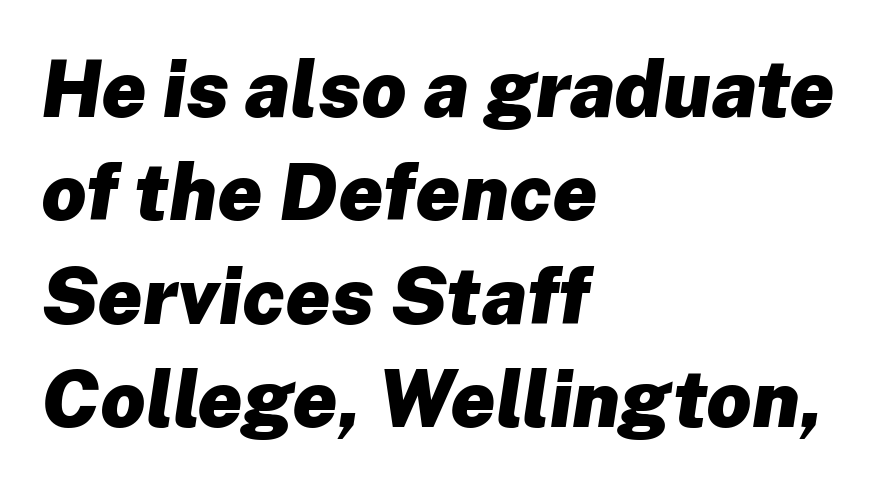
{"italic": "yes", "lean": "right", "slant_degrees": 8, "bold": "yes", "weight": "heavy", "width": "normal", "stroke_contrast": "low", "x_height": "medium", "monospaced": "no", "underline": "no", "align": "left", "line_spacing": "normal", "line_spacing_ratio": 1.31, "letter_spacing": "normal", "letter_spacing_em": 0.0, "glyph_px": 79}
